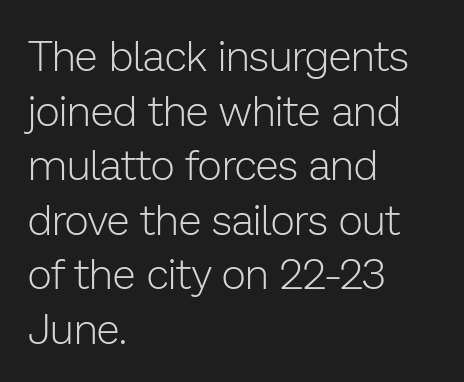
{"serif": "no", "italic": "no", "bold": "no", "weight": "light", "width": "normal", "stroke_contrast": "low", "x_height": "medium", "monospaced": "no", "underline": "no", "align": "left", "line_spacing": "normal", "line_spacing_ratio": 1.3, "letter_spacing": "normal", "letter_spacing_em": 0.0, "glyph_px": 42}
